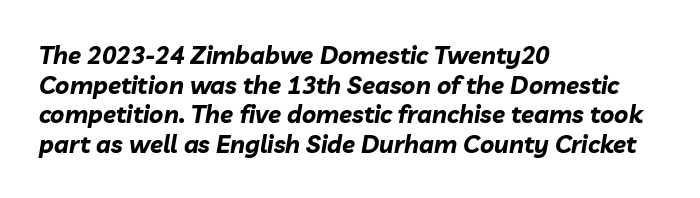
{"italic": "yes", "lean": "right", "slant_degrees": 10, "bold": "yes", "underline": "no", "align": "left", "line_spacing_ratio": 1.23, "letter_spacing": "normal", "letter_spacing_em": 0.0, "glyph_px": 24}
